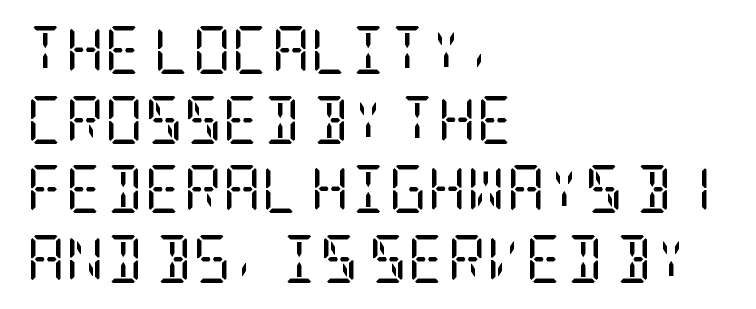
This is the regular roman posture of the typeface. The rows are spaced the way most documents space them. Look at the bottom of the vertical strokes: they flare into serifs here. Weight: in the light-to-regular range. The setting favours the left margin, as ordinary paragraphs usually do. Just letters on the line, the space beneath them empty.
